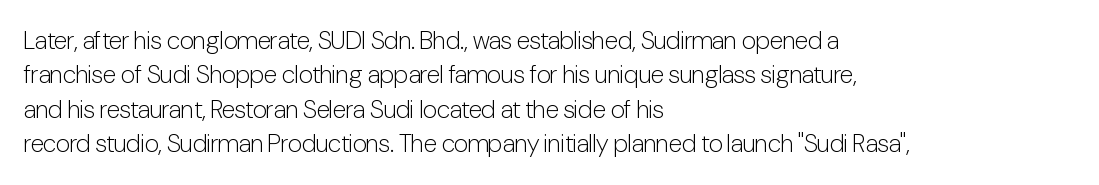
Spacing between characters is what you'd get straight out of the box. The passage shown is not underscored anywhere. The lines in this sample share a left origin and differ only in where they stop. The lines sit at an ordinary, default distance from one another. Is the type heavy? It reads as light-to-regular instead.
